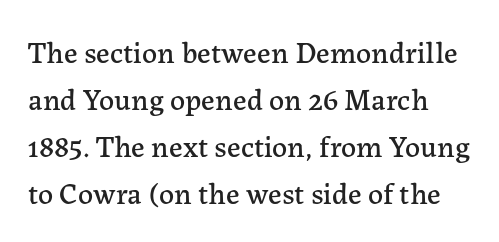
The glyphs are unaccompanied by any horizontal stroke below them. Unlike italic type, these characters show no tilt at all. Does the type have serifs? Yes, each stem ends in a small foot. This rendering leaves character spacing at its baseline value. Each letter keeps its own natural width here, so spacing adapts to shape.
